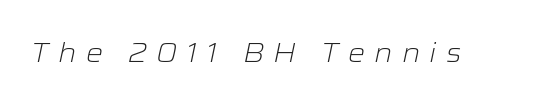
Q: Is the text bold? A: No.
Q: Is the text italic (slanted)? A: Yes, it leans right by about 12 degrees.
Q: Is the text underlined? A: No.
Q: Is the spacing between letters normal or unusually wide? A: Unusually wide.
